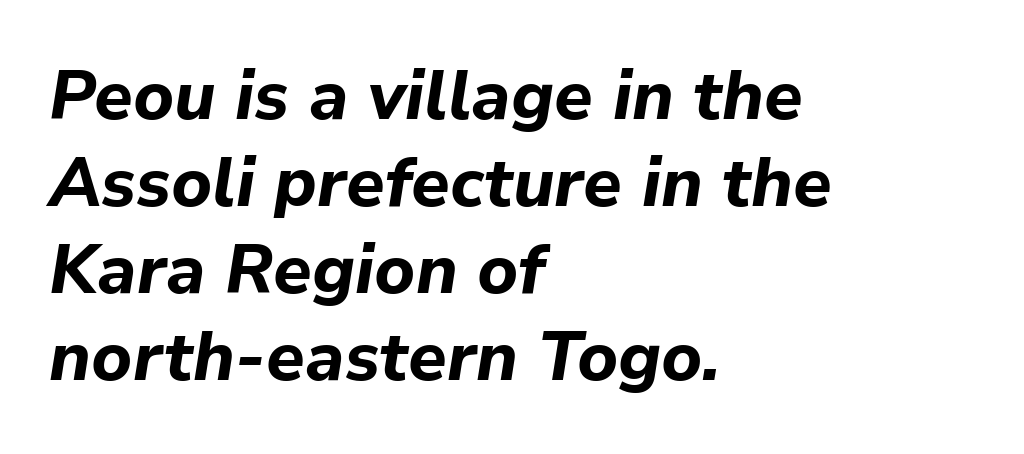
Q: Is the text bold? A: Yes.
Q: Is the text italic (slanted)? A: Yes, it leans right by about 9 degrees.
Q: Is the text underlined? A: No.
Q: How is the paragraph aligned? A: Left-aligned.
Q: Is the spacing between letters normal or unusually wide? A: Normal.
Q: Is the spacing between lines tight, normal or loose? A: Normal.
Q: Width (condensed, normal, or wide)? A: Normal.
Q: Stroke contrast? A: Low.
Q: x-height? A: Medium.
Q: Monospaced? A: No.
